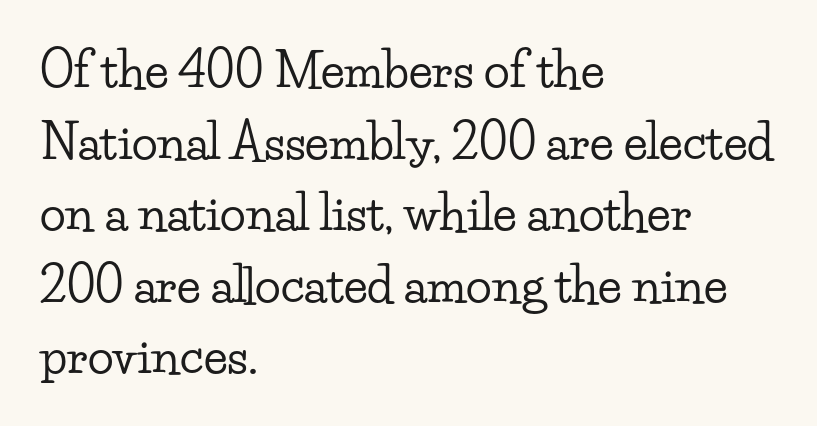
Spacing between characters is what you'd get straight out of the box. Horizontal alignment here is leftward, the default for most running prose. The font's upright variant was chosen for this text. Summary of vertical rhythm: regular, with standard interline spacing. Here the designer chose a conventional face with non-uniform glyph widths.
